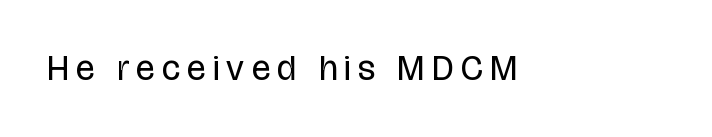
{"serif": "no", "italic": "no", "bold": "no", "weight": "regular", "width": "condensed", "stroke_contrast": "low", "x_height": "large", "monospaced": "no", "underline": "no", "letter_spacing": "wide", "letter_spacing_em": 0.21, "glyph_px": 35}
